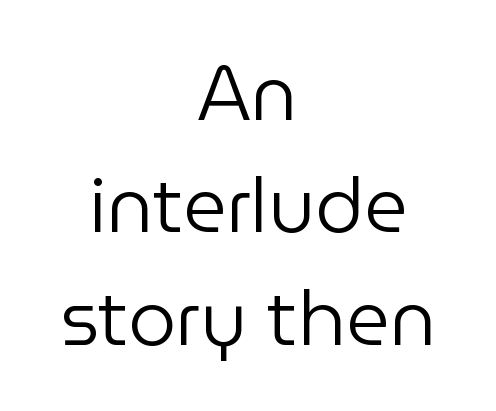
The image shows 76 px regular-weight sans-serif type, upright; set centered, normal line spacing (1.48x), normal letter spacing, not underlined; low stroke contrast and a medium x-height.
